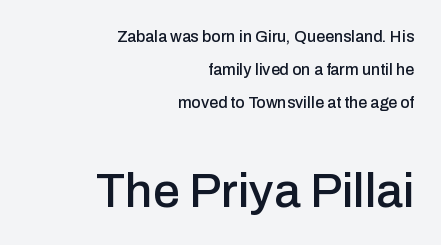
Q: Is the text italic (slanted)? A: No, it is upright.
Q: Is the typeface a serif or a sans-serif typeface? A: Sans-serif.
Q: Is the text underlined? A: No.
Q: How is the paragraph aligned? A: Right-aligned.
Q: Is the spacing between letters normal or unusually wide? A: Normal.
Q: Is the spacing between lines tight, normal or loose? A: Loose.
Q: Which block of text is set in a larger size, the first (top) or the second (bottom)? A: The second (bottom) one.
Q: Width (condensed, normal, or wide)? A: Normal.
Q: Stroke contrast? A: Low.
Q: x-height? A: Medium.
Q: Monospaced? A: No.
